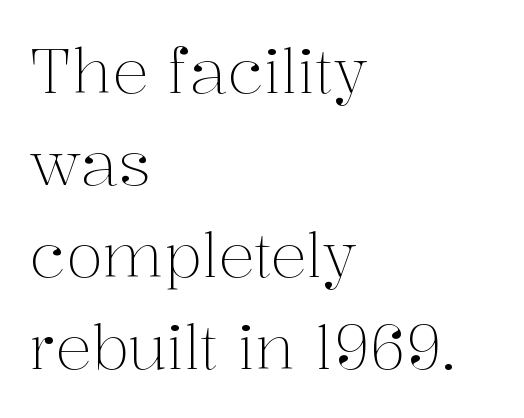
{"serif": "yes", "italic": "no", "bold": "no", "weight": "light", "width": "normal", "stroke_contrast": "medium", "x_height": "medium", "monospaced": "no", "underline": "no", "align": "left", "line_spacing": "normal", "line_spacing_ratio": 1.51, "letter_spacing": "normal", "letter_spacing_em": 0.0, "glyph_px": 61}
